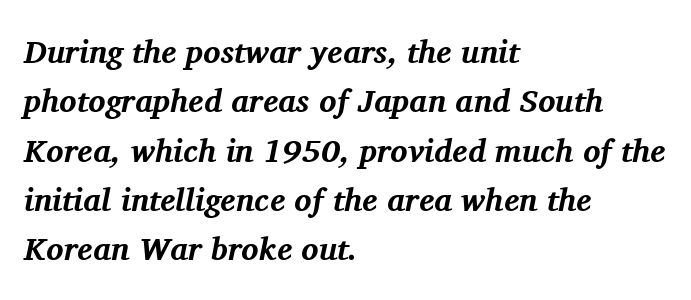
The image shows 32 px bold serif type, italic (leaning right); set left-aligned, normal line spacing (1.54x), normal letter spacing, not underlined; medium stroke contrast and a medium x-height.
